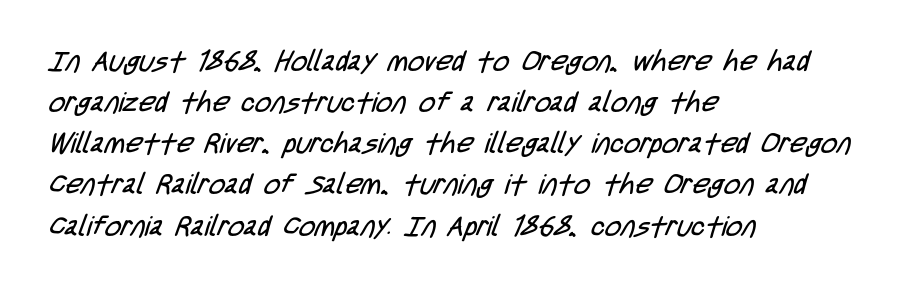
{"serif": "no", "bold": "no", "weight": "regular", "width": "condensed", "stroke_contrast": "low", "x_height": "large", "monospaced": "no", "underline": "no", "align": "left", "line_spacing": "normal", "line_spacing_ratio": 1.47, "letter_spacing": "normal", "letter_spacing_em": 0.0, "glyph_px": 28}
